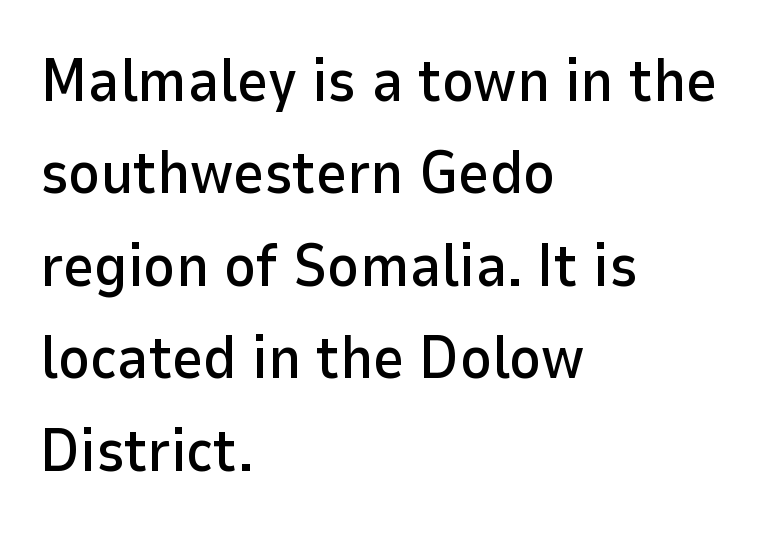
{"serif": "no", "italic": "no", "width": "normal", "stroke_contrast": "low", "x_height": "medium", "monospaced": "no", "underline": "no", "align": "left", "line_spacing": "normal", "line_spacing_ratio": 1.54, "letter_spacing": "normal", "letter_spacing_em": 0.0, "glyph_px": 60}
